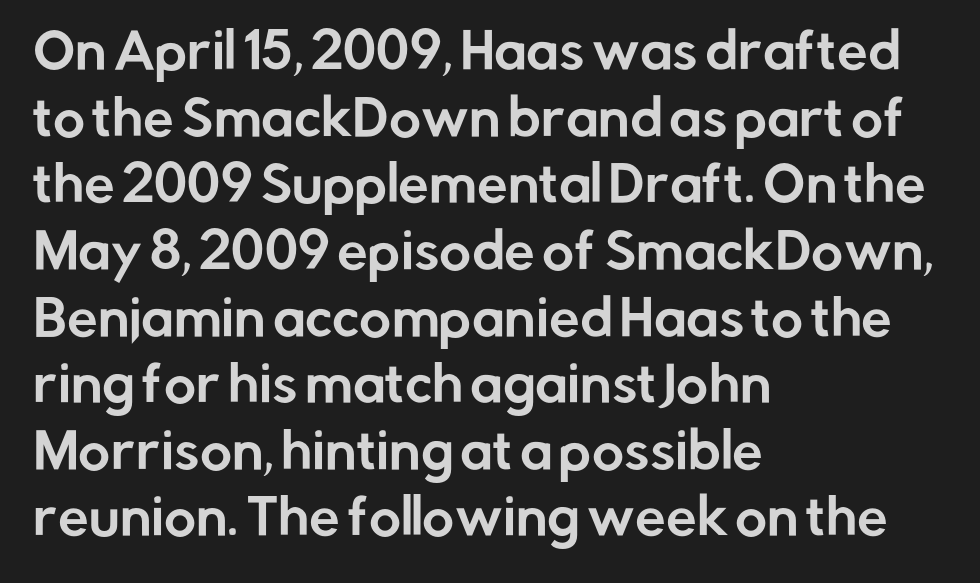
The passage is arranged the way most books set body copy — flush left. Descenders are the only things crossing below the line. Examine the stroke ends and you'll find no serifs. Characters remain perfectly vertical along every line.
